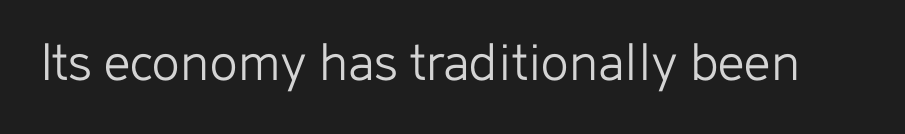
The image shows 58 px light sans-serif type, upright; set normal letter spacing, not underlined; low stroke contrast and a medium x-height.
